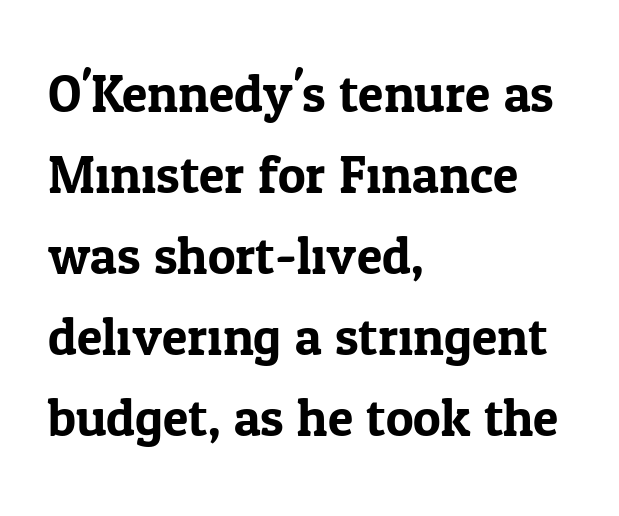
{"serif": "yes", "italic": "no", "width": "normal", "stroke_contrast": "low", "x_height": "medium", "monospaced": "no", "underline": "no", "align": "left", "line_spacing": "normal", "line_spacing_ratio": 1.56, "letter_spacing": "normal", "letter_spacing_em": 0.0, "glyph_px": 52}
